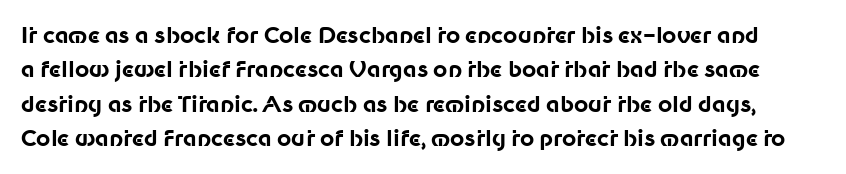
{"italic": "no", "bold": "yes", "underline": "no", "line_spacing": "normal", "line_spacing_ratio": 1.56, "letter_spacing": "normal", "letter_spacing_em": 0.0, "glyph_px": 22}
